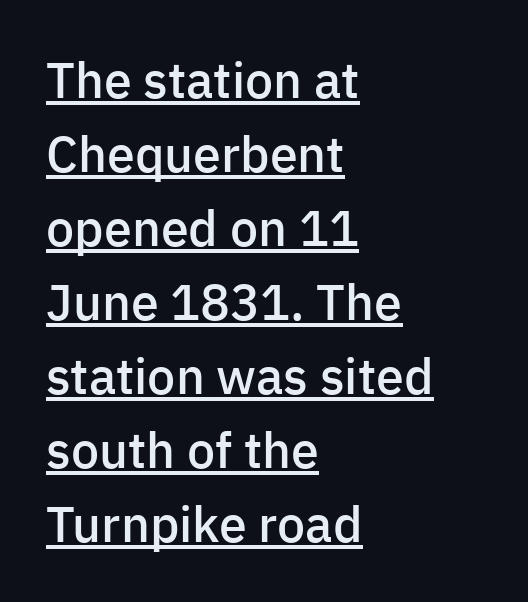
You can see a thin bar hugging the bottom of the glyphs. A typesetter would call this leading conventional body-copy spacing. This is roman type, the default non-slanted kind. Examine the stroke ends and you'll find no serifs.
